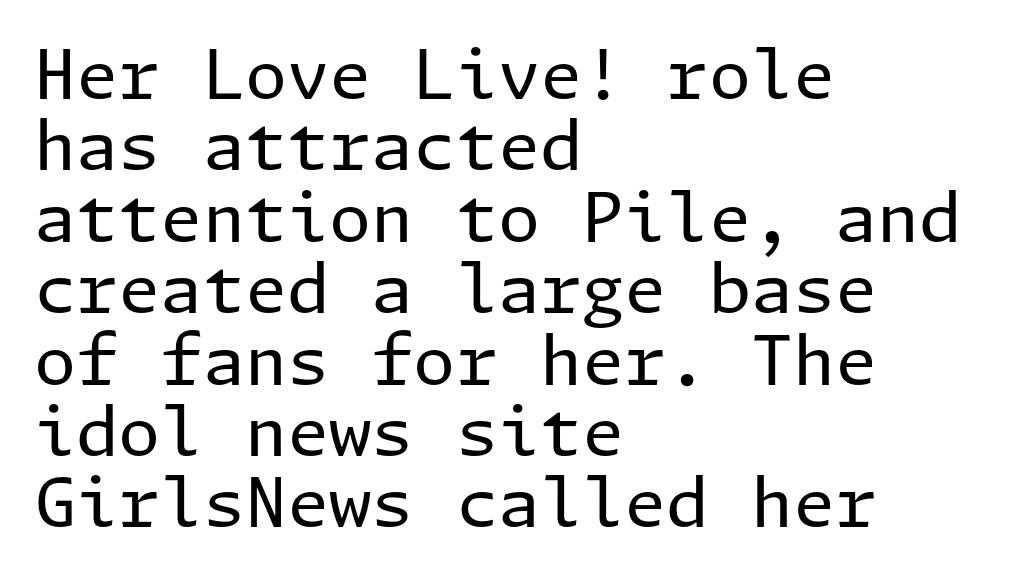
{"serif": "no", "italic": "no", "bold": "no", "weight": "regular", "width": "normal", "stroke_contrast": "low", "x_height": "medium", "underline": "no", "align": "left", "line_spacing": "tight", "line_spacing_ratio": 1.05, "letter_spacing": "normal", "letter_spacing_em": 0.0, "glyph_px": 68}
